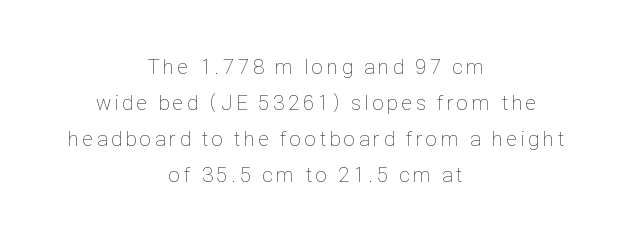
Q: Is the text bold? A: No.
Q: Is the text italic (slanted)? A: No, it is upright.
Q: Is the text underlined? A: No.
Q: How is the paragraph aligned? A: Centered.
